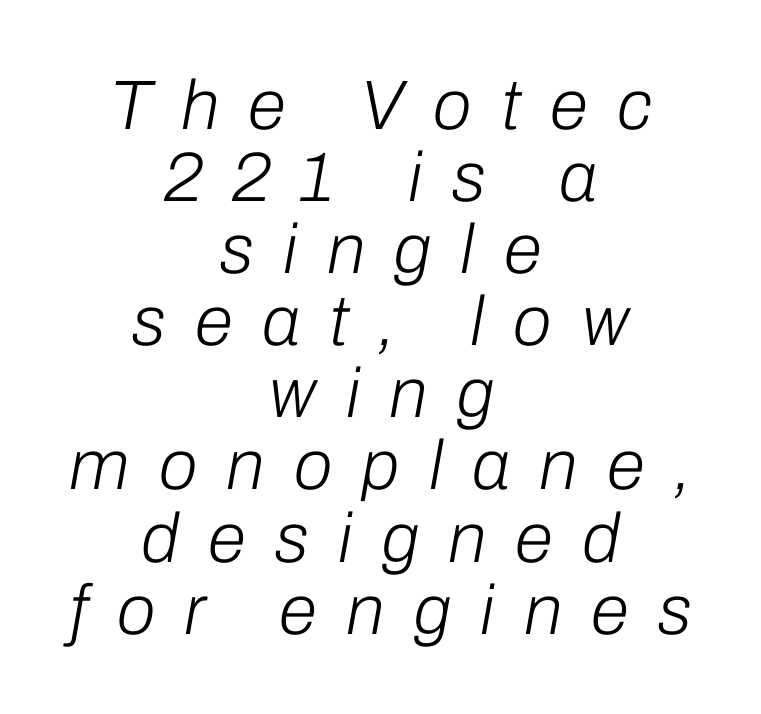
Q: Is the text bold? A: No.
Q: Is the text italic (slanted)? A: Yes, it leans right by about 10 degrees.
Q: Is the text underlined? A: No.
Q: How is the paragraph aligned? A: Centered.
Q: Is the spacing between letters normal or unusually wide? A: Unusually wide.
Q: Is the spacing between lines tight, normal or loose? A: Tight.
Q: Width (condensed, normal, or wide)? A: Normal.
Q: Stroke contrast? A: Low.
Q: x-height? A: Medium.
Q: Monospaced? A: No.
